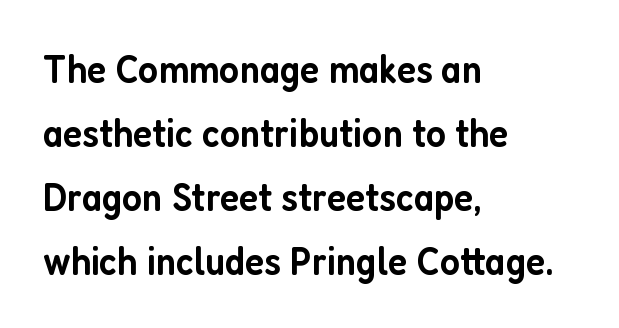
The image shows 41 px semibold, condensed sans-serif type, upright; set left-aligned, normal line spacing (1.56x), normal letter spacing, not underlined; low stroke contrast and a medium x-height.
